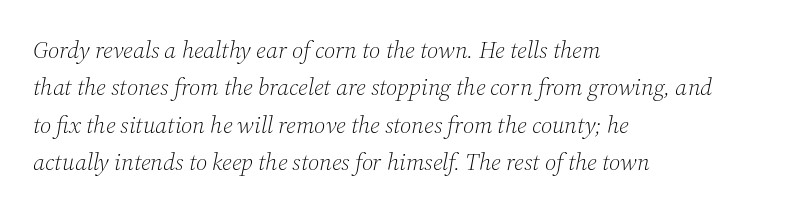
Q: Is the text bold? A: No.
Q: Is the text italic (slanted)? A: Yes, it leans right by about 12 degrees.
Q: Is the text underlined? A: No.
Q: How is the paragraph aligned? A: Left-aligned.
Q: Is the spacing between letters normal or unusually wide? A: Normal.
Q: Is the spacing between lines tight, normal or loose? A: Normal.
